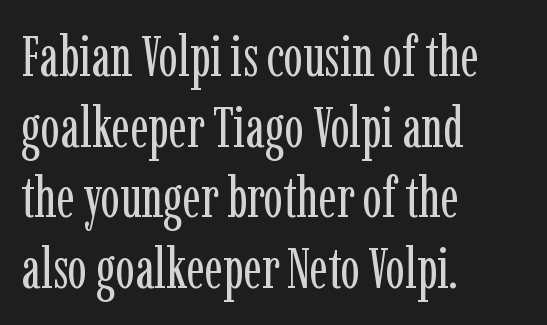
The image shows 57 px regular-weight, condensed serif type, upright; set left-aligned, line spacing 1.24x, normal letter spacing, not underlined; low stroke contrast and a medium x-height.
